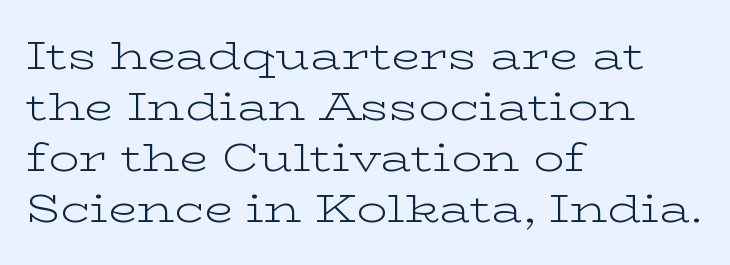
Little horizontal feet cap the strokes, marking this as serif type. The specimen omits any rule beneath the text block's lines. The tracking reads as untouched default to a designer's eye. Think of a printed novel: that variable character pitch is what you see here. The axis of the letterforms is exactly vertical.
